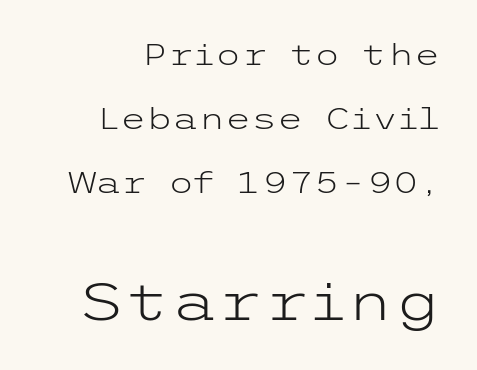
{"serif": "no", "italic": "no", "bold": "no", "weight": "light", "width": "wide", "stroke_contrast": "low", "x_height": "medium", "underline": "no", "align": "right", "line_spacing": "loose", "line_spacing_ratio": 2.13, "letter_spacing": "normal", "letter_spacing_em": 0.0, "larger_block": "second", "size_ratio": 1.77, "glyph_px": 53}
